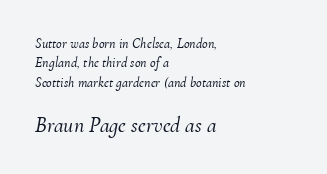
The image shows 22 px text type, italic (leaning right); set left-aligned, normal line spacing (1.39x), normal letter spacing, not underlined; the second (bottom) block is 1.57x larger.
